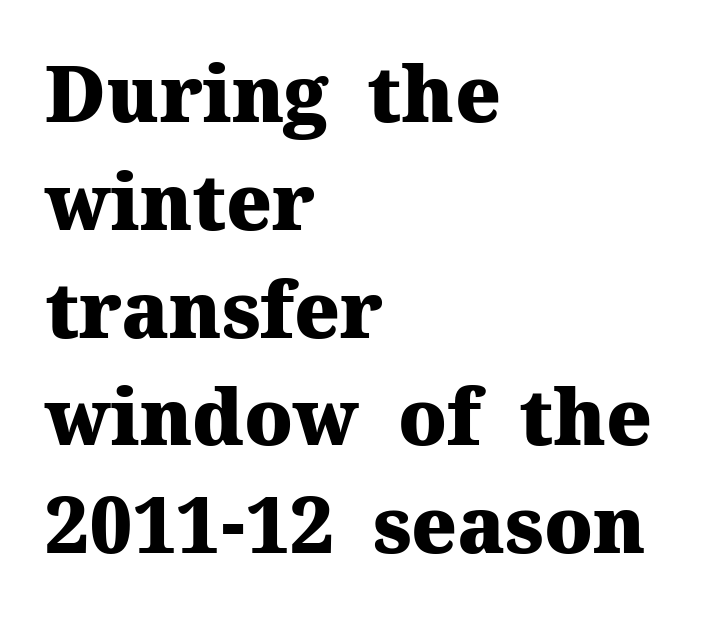
A roman cut, with each character standing at attention. The gap between lines stays unmarked. Line starts are locked; line ends wander. Bold? Absolutely — the strokes are thick and heavy. Are there feet on the stems? There are — it's a serif.
